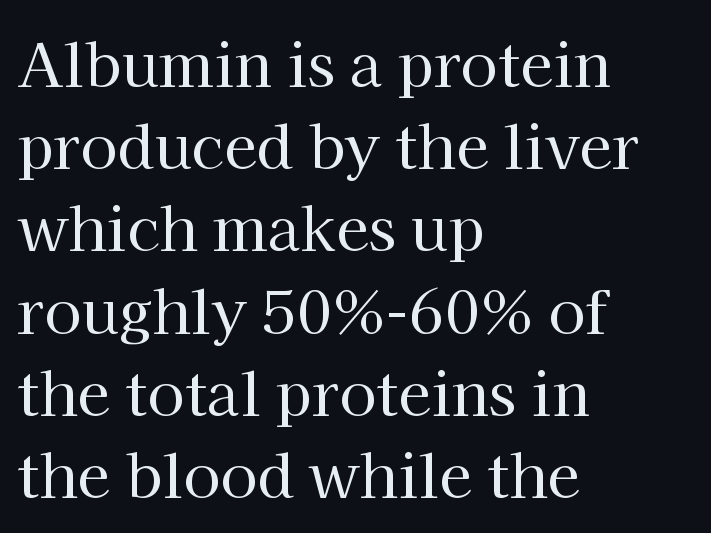
Q: Is the text bold? A: No.
Q: Is the text italic (slanted)? A: No, it is upright.
Q: Is the typeface a serif or a sans-serif typeface? A: Serif.
Q: Is the text underlined? A: No.
Q: How is the paragraph aligned? A: Left-aligned.
Q: Is the spacing between letters normal or unusually wide? A: Normal.
Q: Is the spacing between lines tight, normal or loose? A: Normal.
Q: Width (condensed, normal, or wide)? A: Normal.
Q: Stroke contrast? A: High.
Q: x-height? A: Medium.
Q: Monospaced? A: No.
